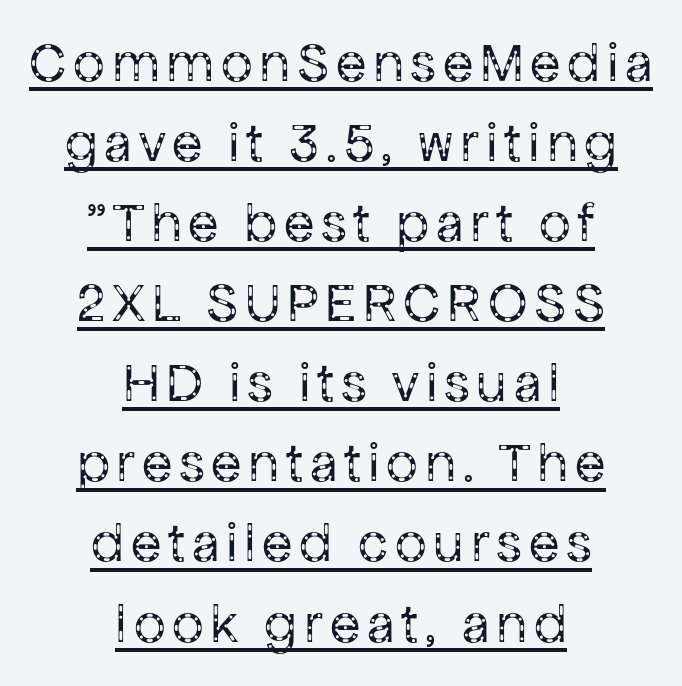
Typeset on center — no edge is straight. The rendering shows plain stroke endings on the letterforms — a sans-serif design. Character widths vary here, with narrow letters taking less room than wide ones. The weight would be labelled regular, book, light, or lighter still. When letters stand straight like this, we call the style roman or upright. Does the leading feel generous? No, just average.
